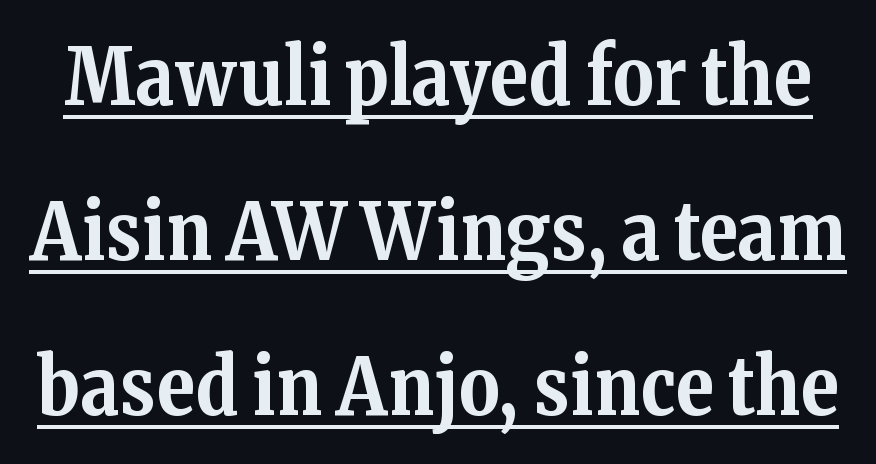
{"serif": "yes", "italic": "no", "bold": "yes", "weight": "bold", "width": "normal", "stroke_contrast": "medium", "x_height": "medium", "monospaced": "no", "underline": "yes", "line_spacing": "loose", "line_spacing_ratio": 1.96, "letter_spacing": "normal", "letter_spacing_em": 0.0, "glyph_px": 79}
